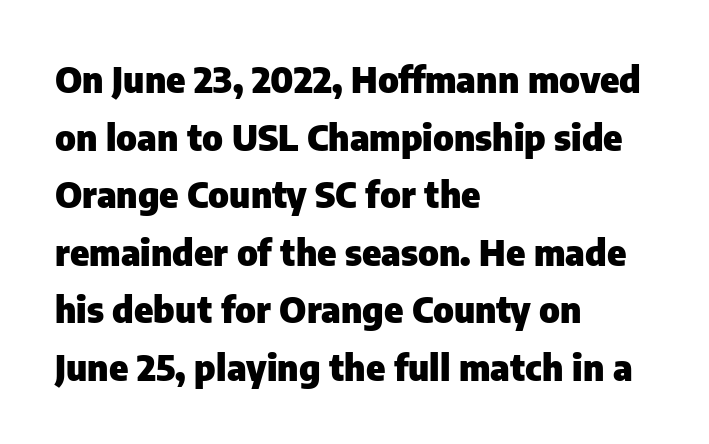
{"serif": "no", "italic": "no", "bold": "yes", "weight": "heavy", "width": "normal", "stroke_contrast": "low", "x_height": "medium", "monospaced": "no", "underline": "no", "align": "left", "line_spacing": "normal", "line_spacing_ratio": 1.6, "letter_spacing": "normal", "letter_spacing_em": 0.0, "glyph_px": 36}
